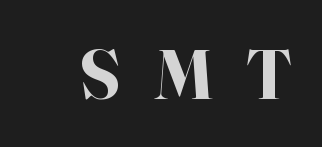
Q: Is the text bold? A: Yes.
Q: Is the text italic (slanted)? A: No, it is upright.
Q: Is the typeface a serif or a sans-serif typeface? A: Serif.
Q: Is the text underlined? A: No.
Q: Is the spacing between letters normal or unusually wide? A: Unusually wide.
Q: Width (condensed, normal, or wide)? A: Normal.
Q: Stroke contrast? A: High.
Q: x-height? A: Small.
Q: Monospaced? A: No.
